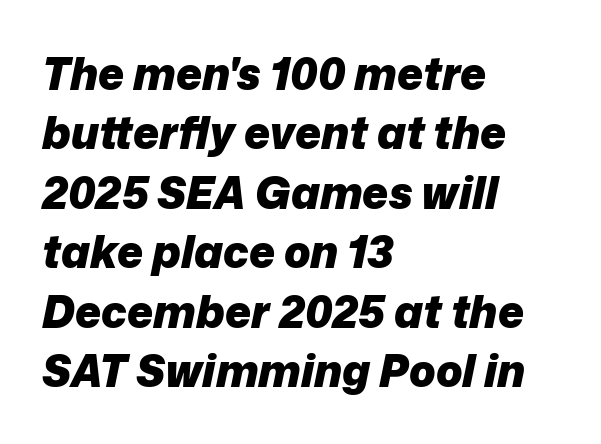
The image shows 44 px heavy type, italic (leaning right); set left-aligned, normal line spacing (1.35x), normal letter spacing, not underlined; low stroke contrast and a medium x-height.
